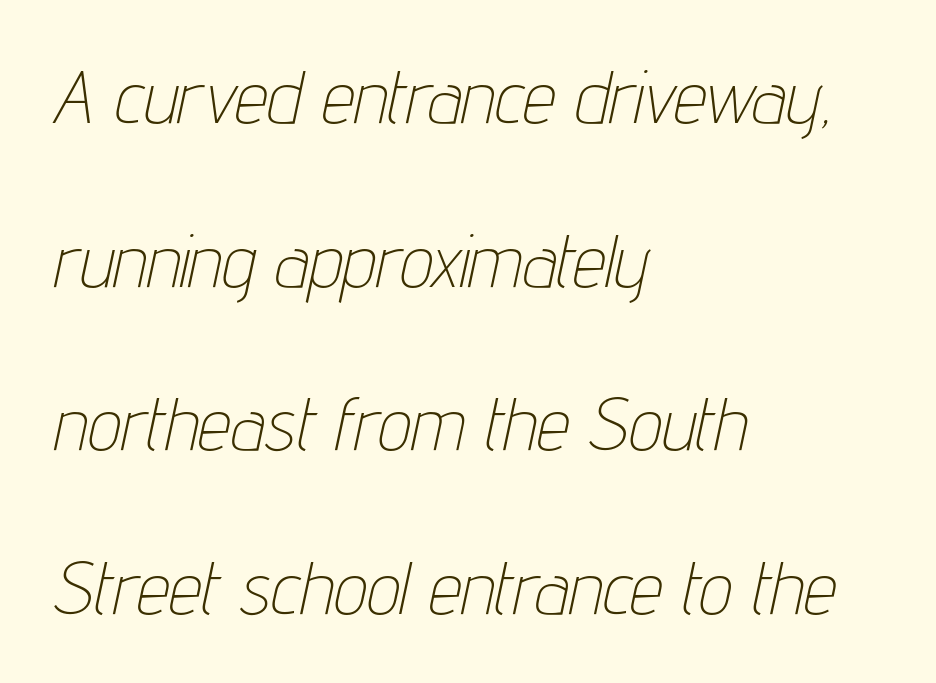
The image shows 74 px thin, condensed type, italic (leaning right); set left-aligned, loose line spacing (2.21x), normal letter spacing, not underlined; low stroke contrast and a medium x-height.
